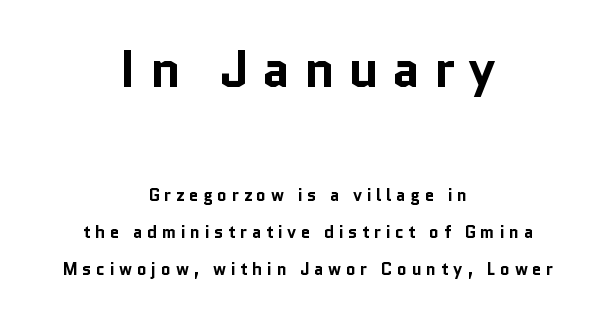
The type family on display is of the sans-serif kind. On the weight axis this lands at bold, roughly 700. The letters stand straight up with perfectly vertical stems. Honestly, the rows look like they've been pulled way apart.
